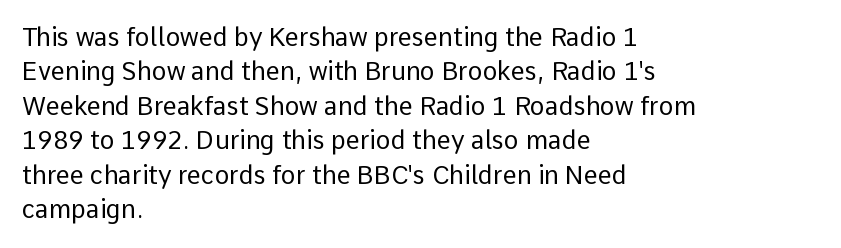
Q: Is the text bold? A: No.
Q: Is the text italic (slanted)? A: No, it is upright.
Q: Is the text underlined? A: No.
Q: How is the paragraph aligned? A: Left-aligned.
Q: Is the spacing between letters normal or unusually wide? A: Normal.
Q: Is the spacing between lines tight, normal or loose? A: Normal.
